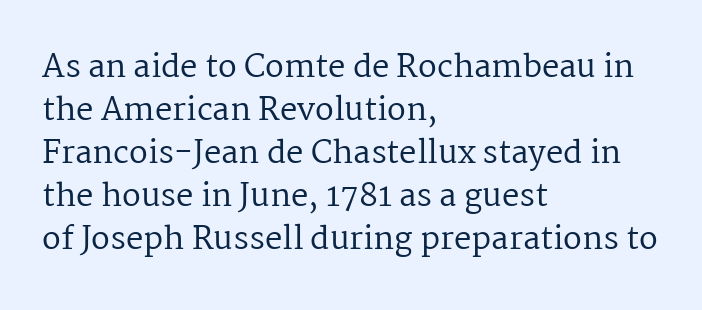
The image shows 31 px regular-weight serif type, upright; set left-aligned, normal line spacing (1.39x), normal letter spacing, not underlined; medium stroke contrast and a medium x-height.
